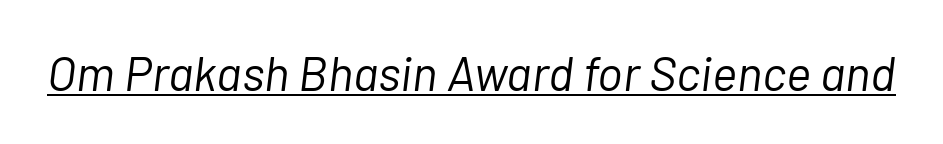
The image shows 48 px light type, italic (leaning right); set normal letter spacing, underlined; low stroke contrast and a medium x-height.
